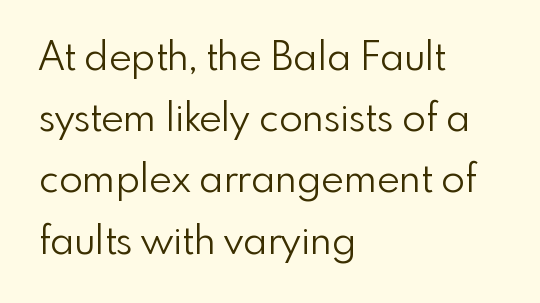
Q: Is the text bold? A: No.
Q: Is the text italic (slanted)? A: No, it is upright.
Q: Is the typeface a serif or a sans-serif typeface? A: Sans-serif.
Q: Is the text underlined? A: No.
Q: How is the paragraph aligned? A: Left-aligned.
Q: Is the spacing between letters normal or unusually wide? A: Normal.
Q: Is the spacing between lines tight, normal or loose? A: Normal.
Q: Width (condensed, normal, or wide)? A: Normal.
Q: Stroke contrast? A: Low.
Q: x-height? A: Small.
Q: Monospaced? A: No.
